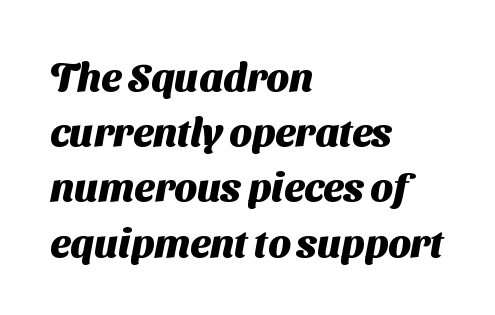
The image shows 40 px heavy sans-serif type; set left-aligned, normal line spacing (1.38x), normal letter spacing, not underlined; medium stroke contrast and a medium x-height.
